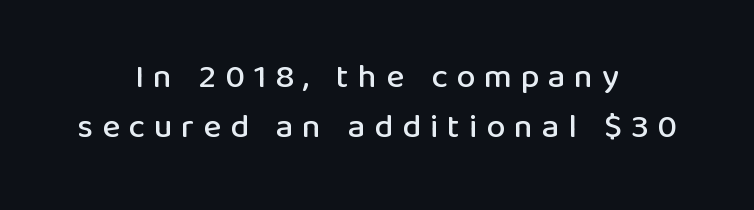
The image shows 34 px sans-serif type, upright; set centered, normal line spacing (1.47x), unusually wide letter spacing (+0.26 em), not underlined; low stroke contrast and a medium x-height.
